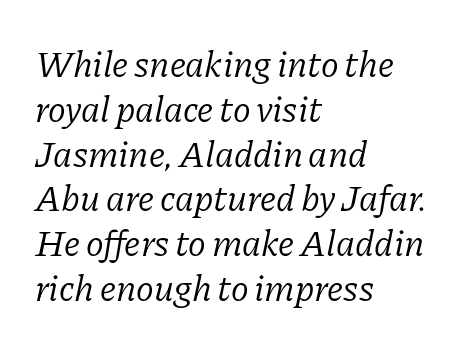
Q: Is the text bold? A: No.
Q: Is the text italic (slanted)? A: Yes, it leans right by about 11 degrees.
Q: Is the typeface a serif or a sans-serif typeface? A: Serif.
Q: Is the text underlined? A: No.
Q: How is the paragraph aligned? A: Left-aligned.
Q: Is the spacing between letters normal or unusually wide? A: Normal.
Q: Width (condensed, normal, or wide)? A: Normal.
Q: Stroke contrast? A: Low.
Q: x-height? A: Medium.
Q: Monospaced? A: No.
